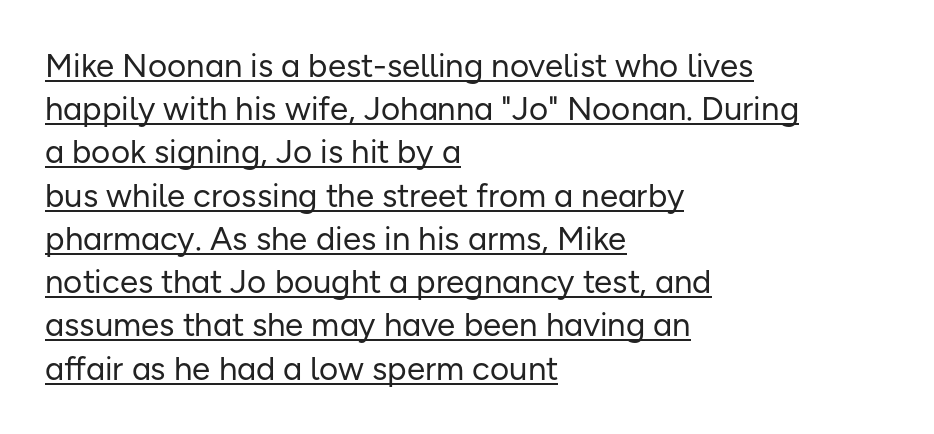
The image shows 33 px regular-weight sans-serif type, upright; set left-aligned, normal line spacing (1.31x), normal letter spacing, underlined; low stroke contrast and a medium x-height.
